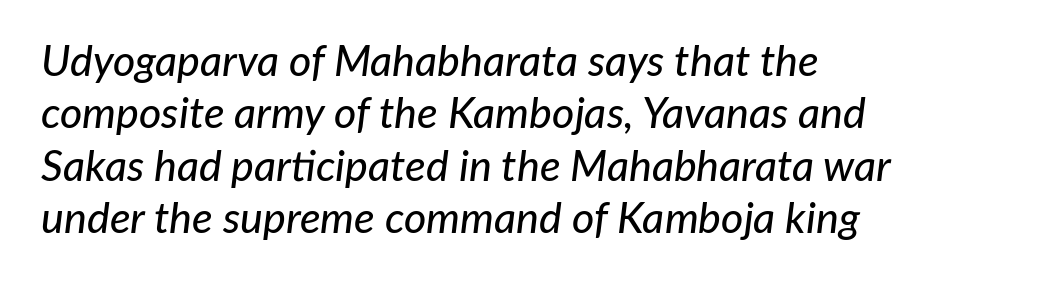
The image shows 43 px text type, italic (leaning right); set left-aligned, line spacing 1.22x, normal letter spacing, not underlined; low stroke contrast and a medium x-height.
